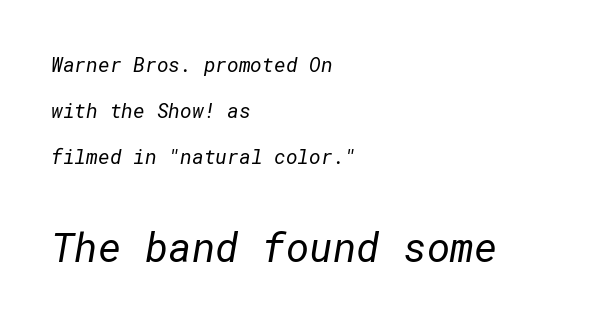
Q: Is the text bold? A: No.
Q: Is the typeface a serif or a sans-serif typeface? A: Sans-serif.
Q: Is the text underlined? A: No.
Q: How is the paragraph aligned? A: Left-aligned.
Q: Is the spacing between letters normal or unusually wide? A: Normal.
Q: Is the spacing between lines tight, normal or loose? A: Loose.
Q: Which block of text is set in a larger size, the first (top) or the second (bottom)? A: The second (bottom) one.
Q: Width (condensed, normal, or wide)? A: Normal.
Q: Stroke contrast? A: Low.
Q: x-height? A: Medium.
